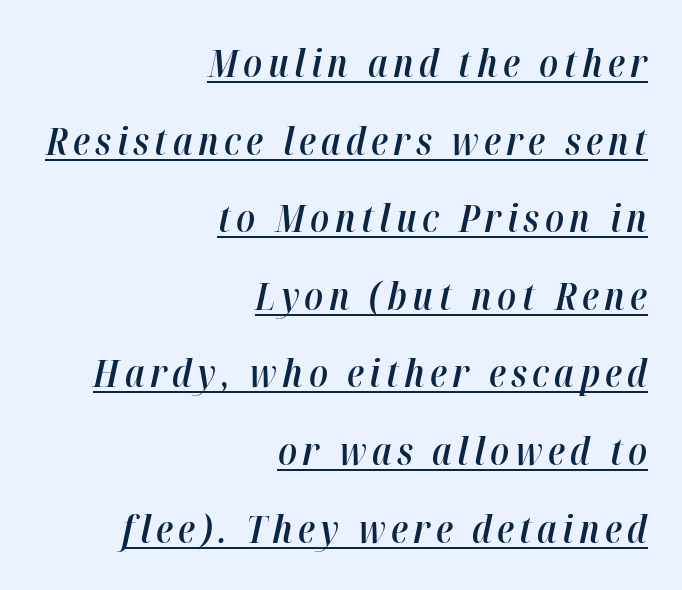
The image shows 39 px semibold, condensed type, italic (leaning right); set right-aligned, loose line spacing (1.99x), underlined; high stroke contrast and a medium x-height.
